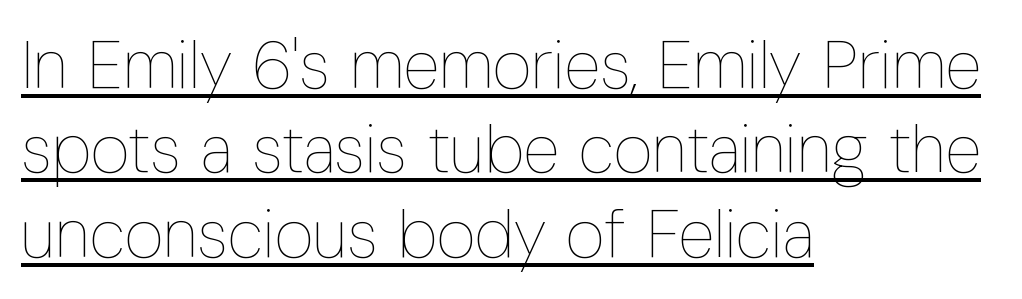
The image shows 67 px thin, condensed type, upright; set left-aligned, normal line spacing (1.26x), normal letter spacing, underlined; low stroke contrast and a medium x-height.
